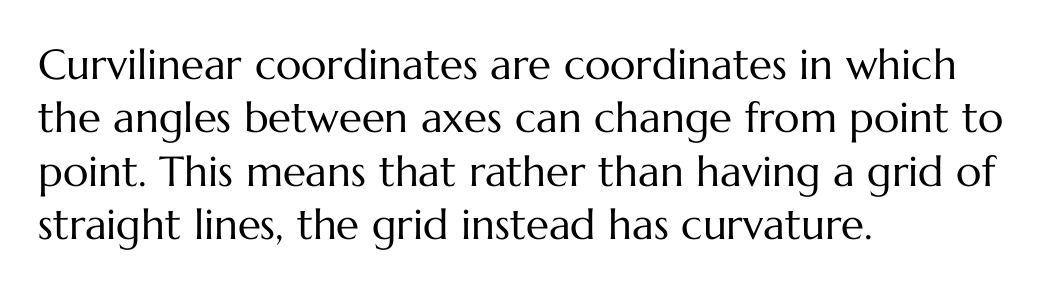
The image shows 42 px regular-weight type, upright; set left-aligned, normal line spacing (1.27x), normal letter spacing, not underlined; medium stroke contrast and a medium x-height.
